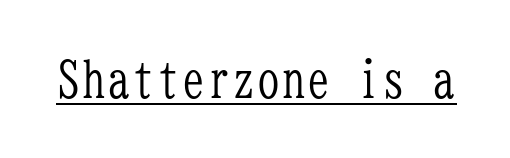
To sum up the face: it has serifs. Does a line run under the words? Yes, clearly. Note the uniform advance width — an 'i' takes as much space as an 'm'. Italic: no, the glyphs are upright roman. Is the stroke heavy? The answer is a plain regular-or-lighter. The gaps between neighbouring characters are ordinary and unremarkable.
